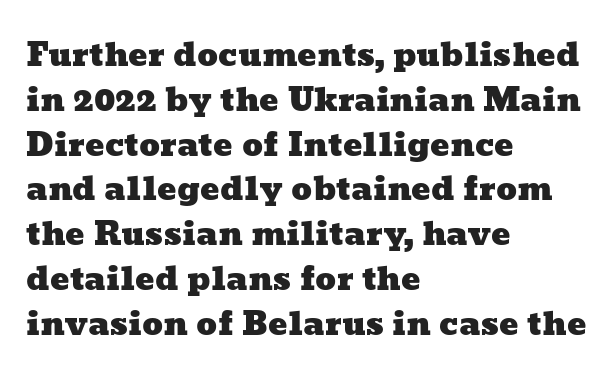
The rows are spaced the way most documents space them. You could call the tracking neutral — neither tight nor loose. The letters advance in unequal steps, a hallmark of proportional type. Check under the words: just untouched page.
